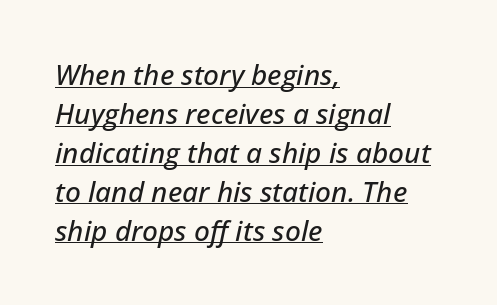
Vertical spacing — default. The letters advance in unequal steps, a hallmark of proportional type. A baseline rule has been typeset under these characters. The face used here has a pronounced slope to its letters. How are the letters spaced? Ordinarily, with no added tracking.
